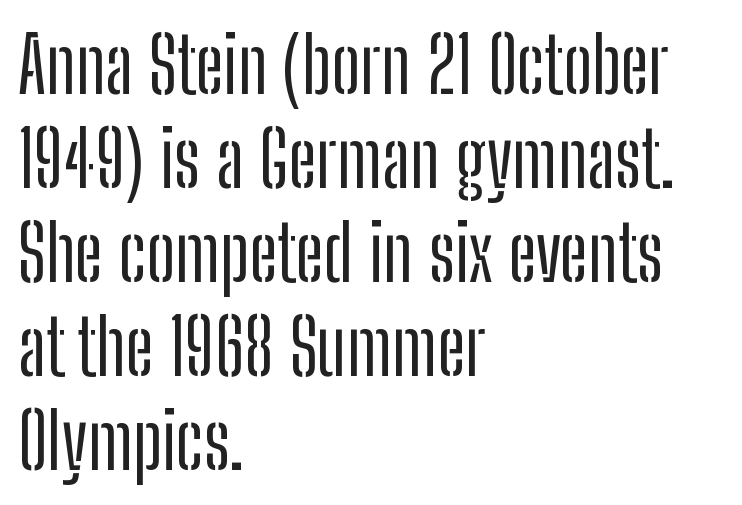
{"serif": "no", "italic": "no", "width": "condensed", "stroke_contrast": "low", "x_height": "medium", "monospaced": "no", "underline": "no", "align": "left", "line_spacing_ratio": 1.22, "letter_spacing": "normal", "letter_spacing_em": 0.0, "glyph_px": 77}
